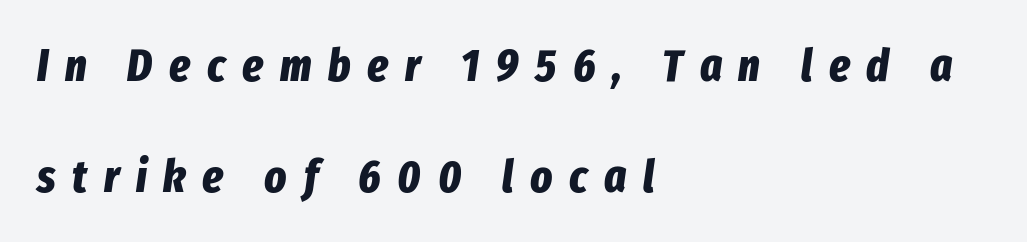
Q: Is the text bold? A: Yes.
Q: Is the text italic (slanted)? A: Yes, it leans right by about 8 degrees.
Q: Is the text underlined? A: No.
Q: How is the paragraph aligned? A: Left-aligned.
Q: Is the spacing between letters normal or unusually wide? A: Unusually wide.
Q: Is the spacing between lines tight, normal or loose? A: Loose.
Q: Width (condensed, normal, or wide)? A: Condensed.
Q: Stroke contrast? A: Low.
Q: x-height? A: Medium.
Q: Monospaced? A: No.
